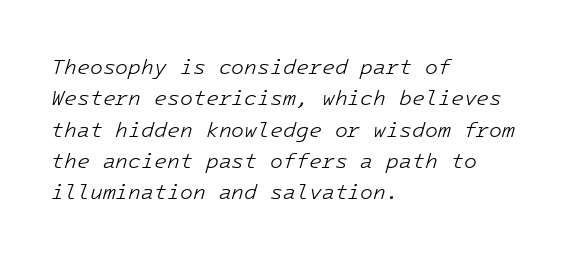
The strokes carry an ordinary text weight at most. The rendering keeps characters at their native spacing. Type without underlining. Italic? Definitely — the glyphs are oblique. The lines are quadded left.
